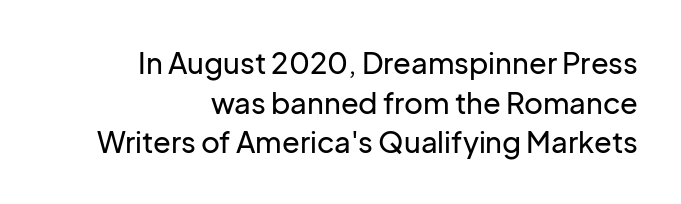
{"serif": "no", "italic": "no", "width": "normal", "stroke_contrast": "low", "x_height": "medium", "monospaced": "no", "underline": "no", "align": "right", "line_spacing": "normal", "line_spacing_ratio": 1.37, "letter_spacing": "normal", "letter_spacing_em": 0.0, "glyph_px": 29}
